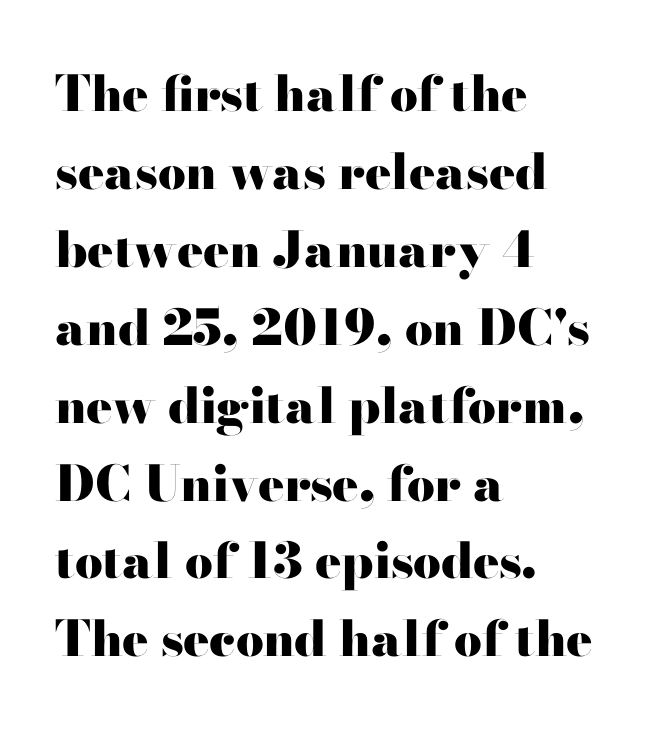
Q: Is the text bold? A: Yes.
Q: Is the text italic (slanted)? A: No, it is upright.
Q: Is the typeface a serif or a sans-serif typeface? A: Serif.
Q: Is the text underlined? A: No.
Q: How is the paragraph aligned? A: Left-aligned.
Q: Is the spacing between letters normal or unusually wide? A: Normal.
Q: Is the spacing between lines tight, normal or loose? A: Normal.
Q: Width (condensed, normal, or wide)? A: Wide.
Q: Stroke contrast? A: High.
Q: x-height? A: Small.
Q: Monospaced? A: No.
